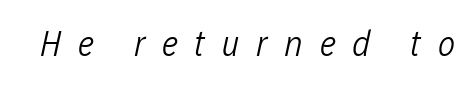
Caption: expanded tracking, letters set apart. Slanted lettering throughout. No letter is thick-stroked: the sample isn't bold. The strip under each line holds only bare page. Each letter keeps its own natural width here, so spacing adapts to shape.
